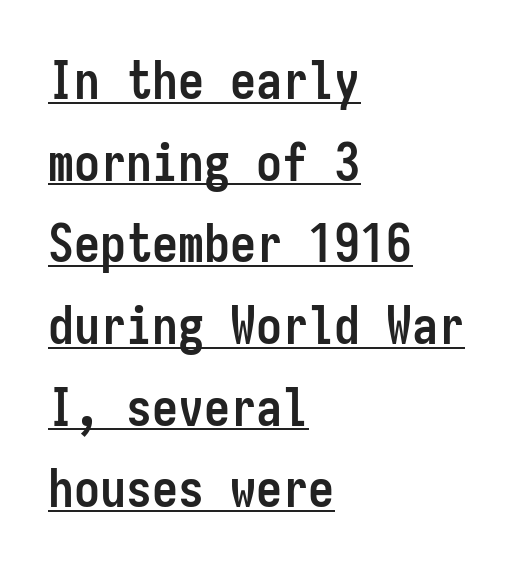
Style check: upright. The typeface chosen for these lines omits serifs. These lines are set flush left with a ragged right edge. Caption: bold face, heavy strokes.
